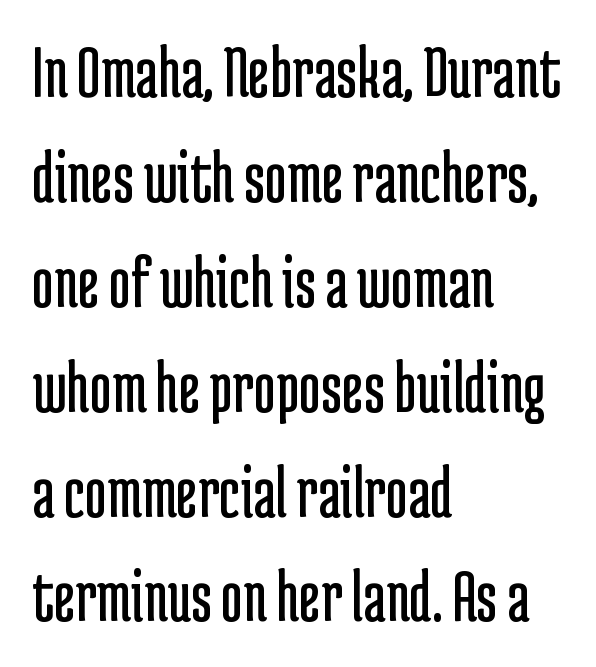
The passage shown is typeset with a sans-serif family. These lines keep a tight, regular rhythm from letter to letter. Words float on clear page, feet unadorned. Notice how descenders clear the ascenders below comfortably — that's standard leading. Letters have the restrained weight of plain body copy at most. The paragraph has a hard left edge and a soft right edge.
